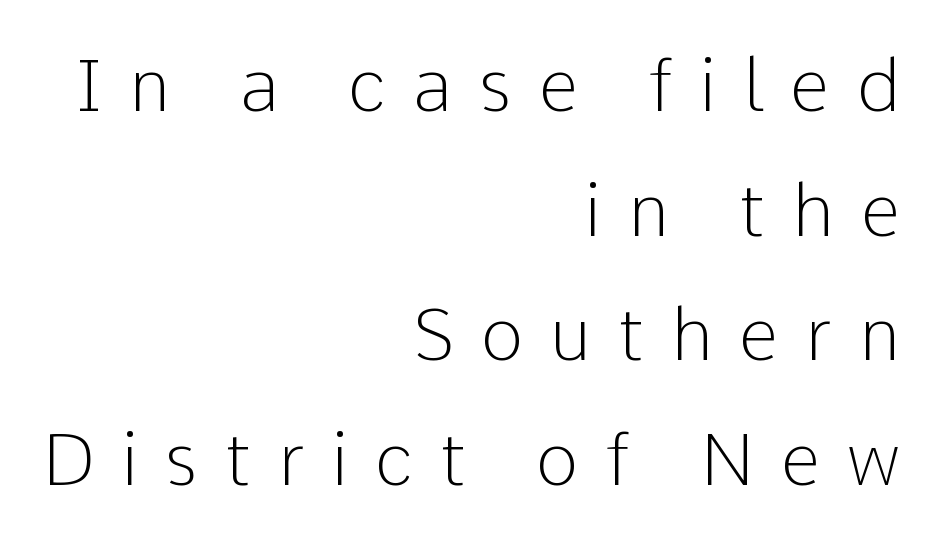
Underline: absent. The rendering inserts visible extra space after every character. Casual observation: everything's shoved over to the right. Every stem runs plumb, perpendicular to the baseline. The text was rendered using a sans face with plain stroke endings.
